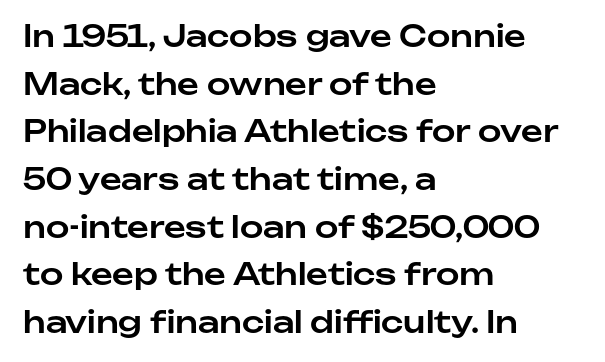
Q: Is the text italic (slanted)? A: No, it is upright.
Q: Is the typeface a serif or a sans-serif typeface? A: Sans-serif.
Q: Is the text underlined? A: No.
Q: How is the paragraph aligned? A: Left-aligned.
Q: Is the spacing between letters normal or unusually wide? A: Normal.
Q: Is the spacing between lines tight, normal or loose? A: Normal.
Q: Width (condensed, normal, or wide)? A: Normal.
Q: Stroke contrast? A: Low.
Q: x-height? A: Medium.
Q: Monospaced? A: No.
